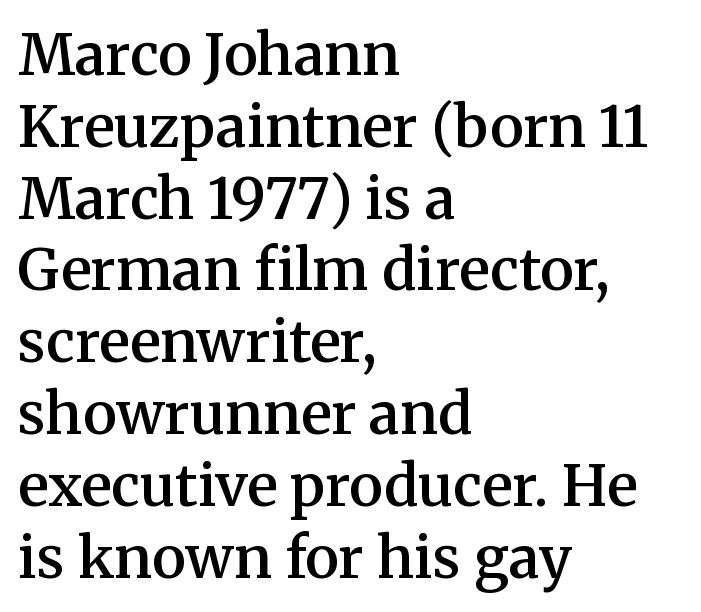
Just letters on the line, the space beneath them empty. All the whitespace from short lines collects on the right. This sample uses an upright cut, with every glyph sitting square on the baseline. Think of a printed novel: that variable character pitch is what you see here. The tracking reads as untouched default to a designer's eye. These lines are composed in type with serifs.
